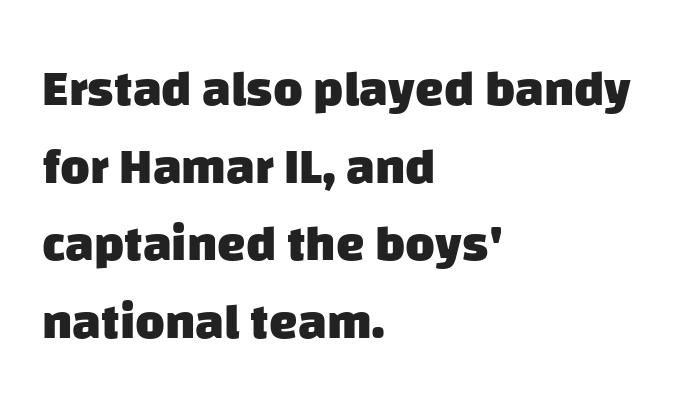
Does the leading feel generous? No, just average. Bare-footed words on every line. Left-aligned paragraph, ragged on the right. Nobody touched the tracking dial on this one. The face used here is proportionally spaced, like ordinary book or web type.
